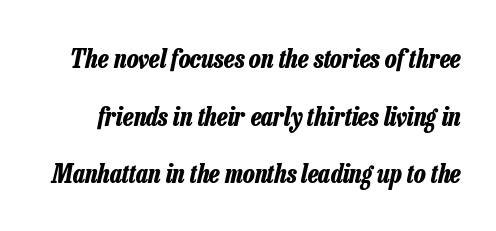
I'd describe the lettering as bold — thick and assertive. The passage shown leans; its letterforms are oblique. The lines are spread far apart with generous leading. Nobody drew a line under any word here. This sample uses plain, unmodified letter spacing.
